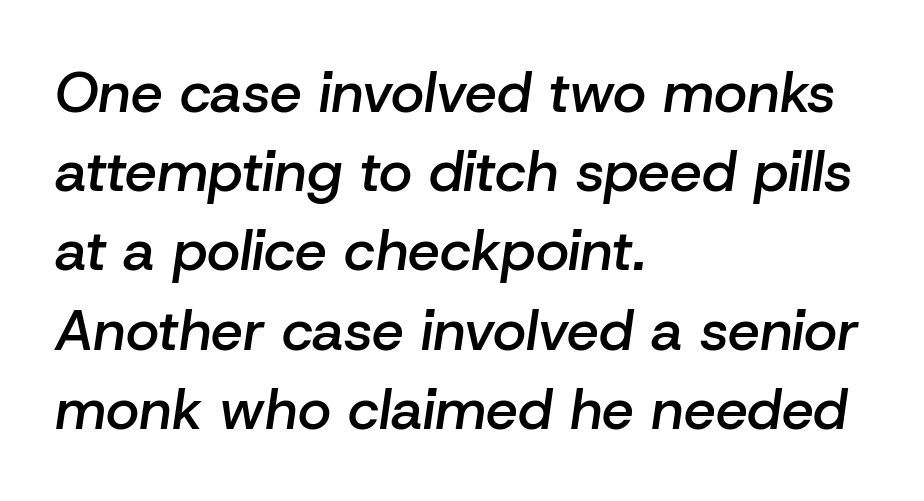
The baseline area is clear. These lines were composed using italics. Leftover space on each line is placed entirely after the last word. A semibold gives these letters moderate extra thickness, short of bold.
